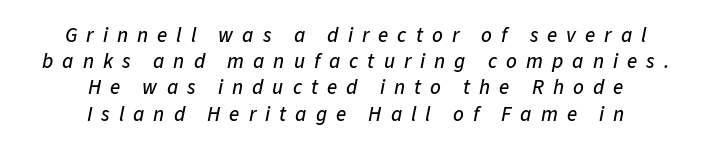
{"italic": "yes", "lean": "right", "slant_degrees": 11, "underline": "no", "align": "center", "line_spacing": "normal", "line_spacing_ratio": 1.25, "letter_spacing": "wide", "letter_spacing_em": 0.43, "glyph_px": 21}
